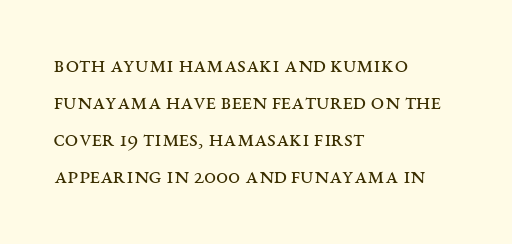
Vertical strokes here are truly vertical. Every row of glyphs begins at an identical x-position on the left. Between one letter and the next there's only the usual sliver of space. Only glyphs here, with clear space below each row.
